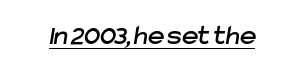
Looks like regular typesetting: each glyph gets only the width it needs. Examine the stroke ends and you'll find no serifs. You can see a thin bar hugging the bottom of the glyphs. These lines keep a tight, regular rhythm from letter to letter.
